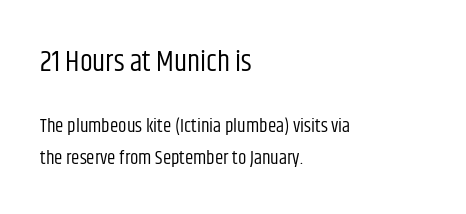
{"serif": "no", "italic": "no", "bold": "no", "weight": "regular", "width": "condensed", "stroke_contrast": "low", "x_height": "large", "monospaced": "no", "underline": "no", "align": "left", "line_spacing": "normal", "line_spacing_ratio": 1.68, "letter_spacing": "normal", "letter_spacing_em": 0.0, "larger_block": "first", "size_ratio": 1.53, "glyph_px": 29}
